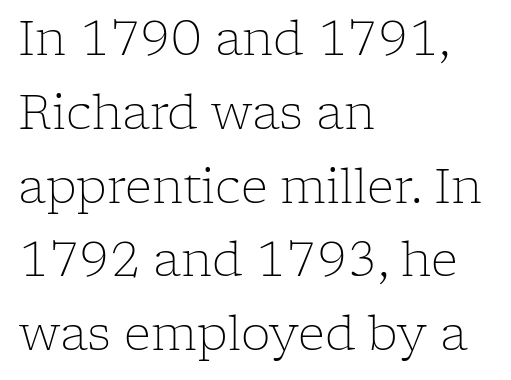
Q: Is the text bold? A: No.
Q: Is the text italic (slanted)? A: No, it is upright.
Q: Is the typeface a serif or a sans-serif typeface? A: Serif.
Q: Is the text underlined? A: No.
Q: How is the paragraph aligned? A: Left-aligned.
Q: Is the spacing between letters normal or unusually wide? A: Normal.
Q: Is the spacing between lines tight, normal or loose? A: Normal.
Q: Width (condensed, normal, or wide)? A: Normal.
Q: Stroke contrast? A: Low.
Q: x-height? A: Medium.
Q: Monospaced? A: No.
